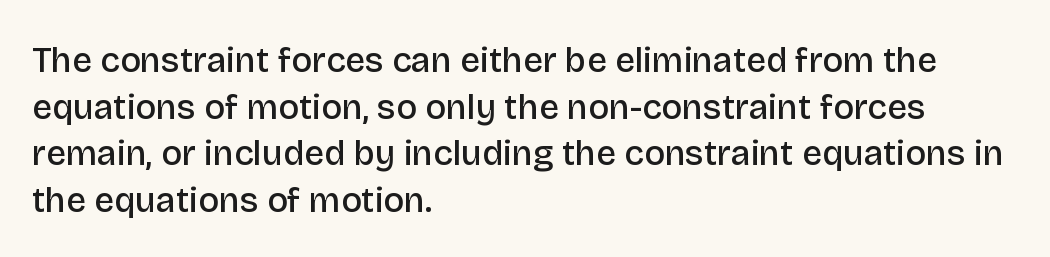
The font family rendered here belongs to the sans-serif group. No extra tracking has been applied to these lines. Check under the words: just untouched page. This rendering uses left alignment, leaving the right contour irregular. Compared with typical paragraphs, the rows here are spaced about the same. Bold? Not quite — semibold, heavier than regular but stopping short.
